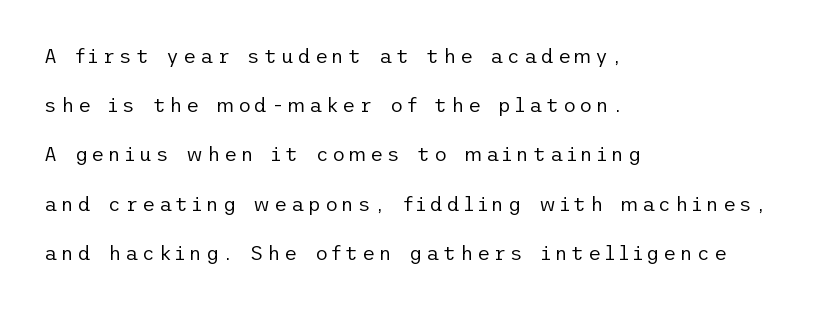
The image shows 20 px text type, upright; set left-aligned, loose line spacing (2.46x), not underlined.
